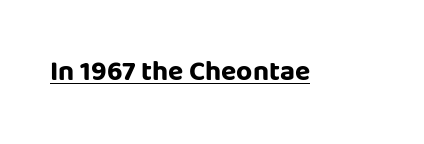
The lettering holds an erect, upright posture throughout. Underline: present. The face used here is proportionally spaced, like ordinary book or web type. The line texture is even and compact thanks to regular tracking. The rendering uses a bold face; every stroke is thick and dark.
